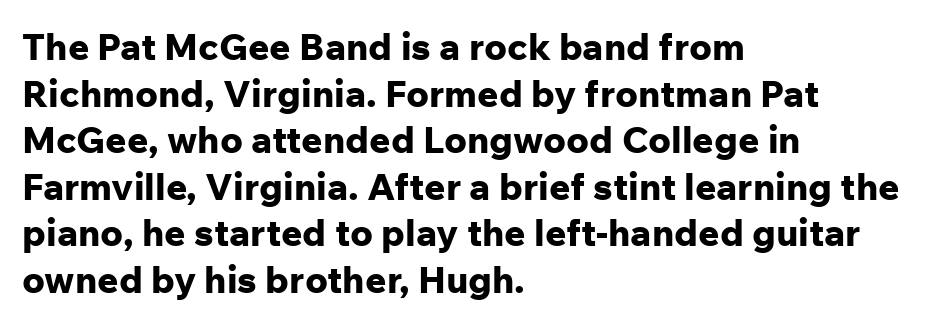
The image shows 37 px bold sans-serif type, upright; set left-aligned, normal line spacing (1.26x), normal letter spacing, not underlined; low stroke contrast and a medium x-height.
